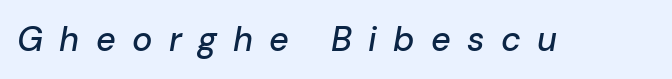
Q: Is the text italic (slanted)? A: Yes, it leans right by about 10 degrees.
Q: Is the text underlined? A: No.
Q: Is the spacing between letters normal or unusually wide? A: Unusually wide.
Q: Width (condensed, normal, or wide)? A: Normal.
Q: Stroke contrast? A: Low.
Q: x-height? A: Medium.
Q: Monospaced? A: No.
